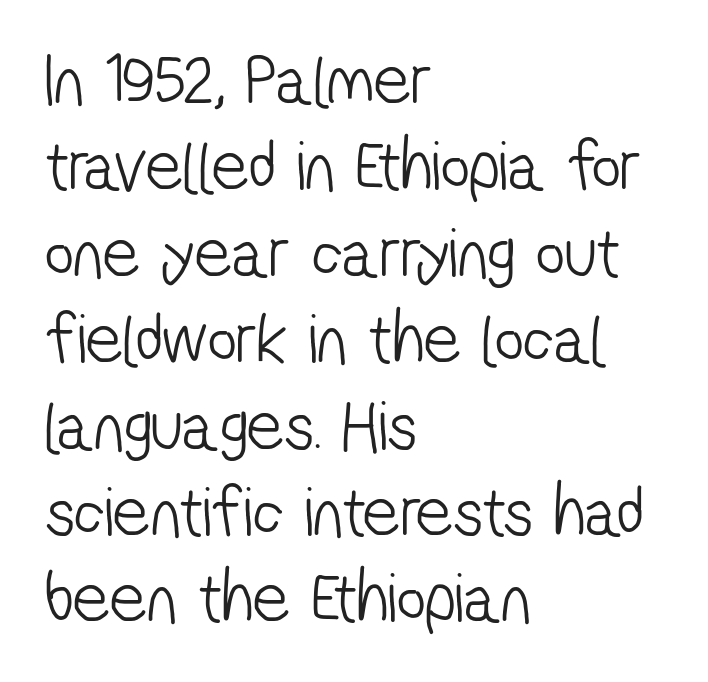
{"serif": "no", "bold": "no", "weight": "light", "width": "condensed", "stroke_contrast": "low", "x_height": "medium", "monospaced": "no", "underline": "no", "align": "left", "line_spacing_ratio": 1.2, "letter_spacing": "normal", "letter_spacing_em": 0.0, "glyph_px": 72}
